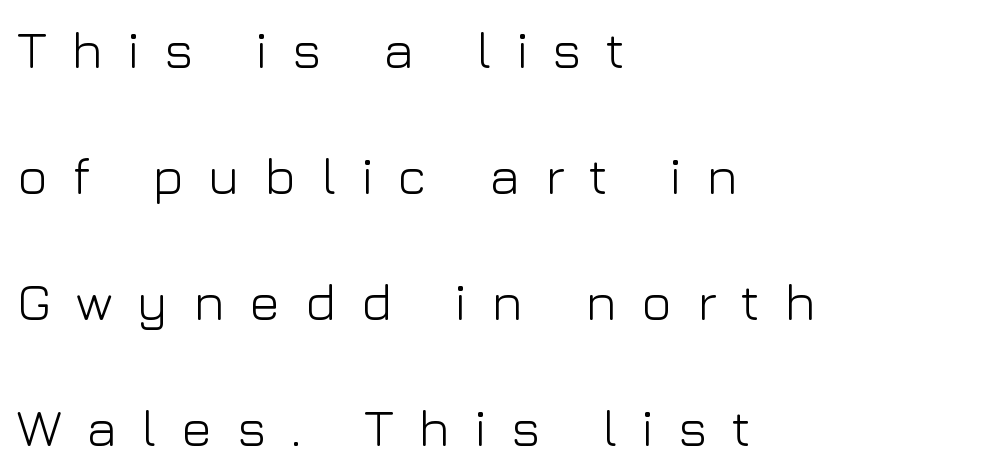
Q: Is the text bold? A: No.
Q: Is the text italic (slanted)? A: No, it is upright.
Q: Is the typeface a serif or a sans-serif typeface? A: Sans-serif.
Q: Is the text underlined? A: No.
Q: How is the paragraph aligned? A: Left-aligned.
Q: Is the spacing between letters normal or unusually wide? A: Unusually wide.
Q: Is the spacing between lines tight, normal or loose? A: Loose.
Q: Width (condensed, normal, or wide)? A: Normal.
Q: Stroke contrast? A: Low.
Q: x-height? A: Medium.
Q: Monospaced? A: No.
